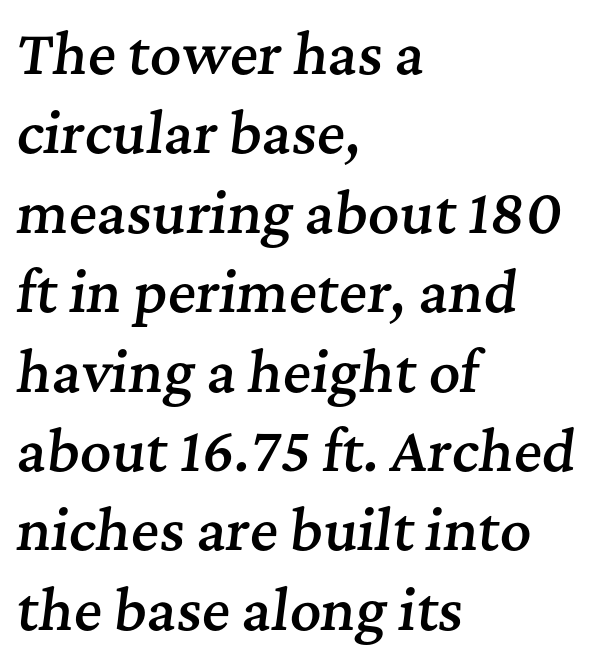
Regular leading. Between one letter and the next there's only the usual sliver of space. A clean baseline with only descenders dipping below it. Does the type have serifs? Yes, each stem ends in a small foot.
